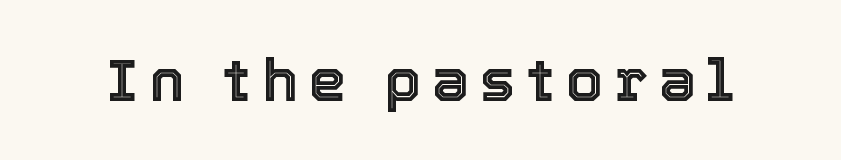
Q: Is the text italic (slanted)? A: No, it is upright.
Q: Is the text underlined? A: No.
Q: Width (condensed, normal, or wide)? A: Normal.
Q: x-height? A: Medium.
Q: Monospaced? A: No.
